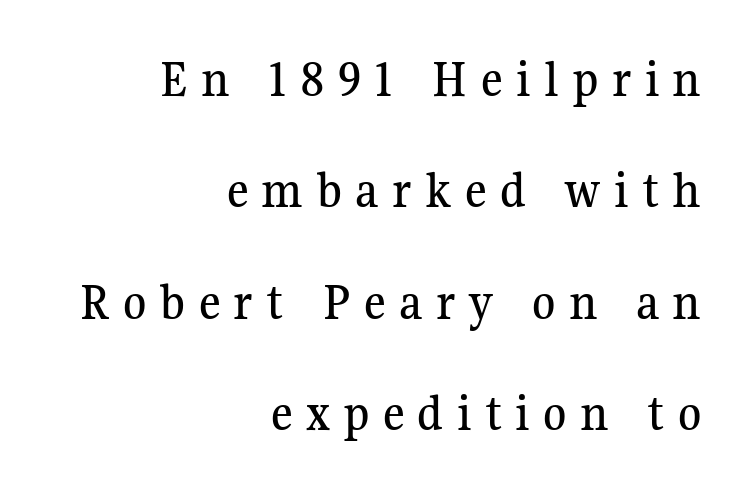
A bare baseline throughout the passage. The designer went with a serif here, giving each stem small feet. A typesetter would call this proportional, since set widths differ per character. Horizontally, the lines are justified to the trailing edge only. Students, note that the glyphs here are deliberately spaced far apart.
